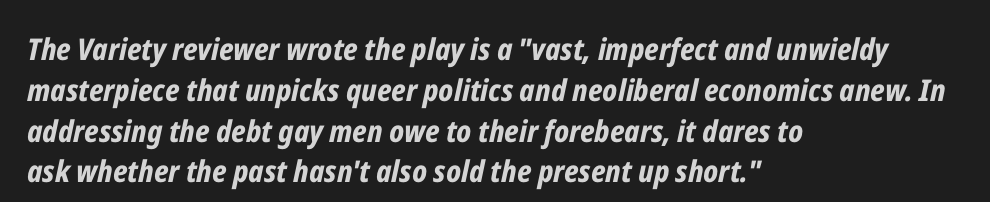
{"italic": "yes", "lean": "right", "slant_degrees": 12, "bold": "yes", "weight": "bold", "width": "condensed", "stroke_contrast": "low", "x_height": "medium", "monospaced": "no", "underline": "no", "align": "left", "line_spacing": "normal", "line_spacing_ratio": 1.36, "letter_spacing": "normal", "letter_spacing_em": 0.0, "glyph_px": 30}
